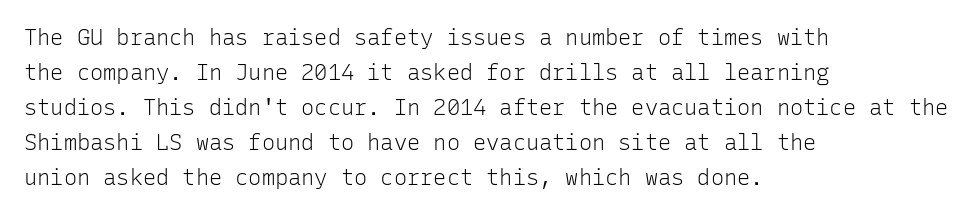
Every stem runs plumb, perpendicular to the baseline. Ink coverage per letter is moderate at most. Does extra space separate the letters? No, they use regular spacing. Line starts are locked; line ends wander. If you measured baseline to baseline, you'd find a middling distance.
